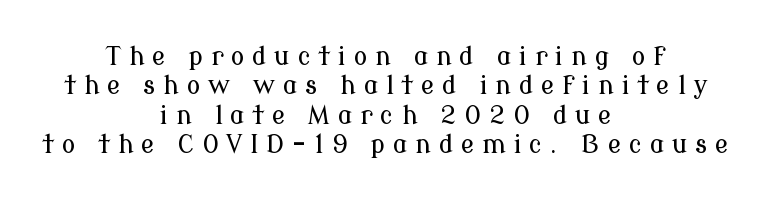
{"italic": "no", "underline": "no", "align": "center", "line_spacing_ratio": 1.18, "letter_spacing": "wide", "letter_spacing_em": 0.31, "glyph_px": 25}
